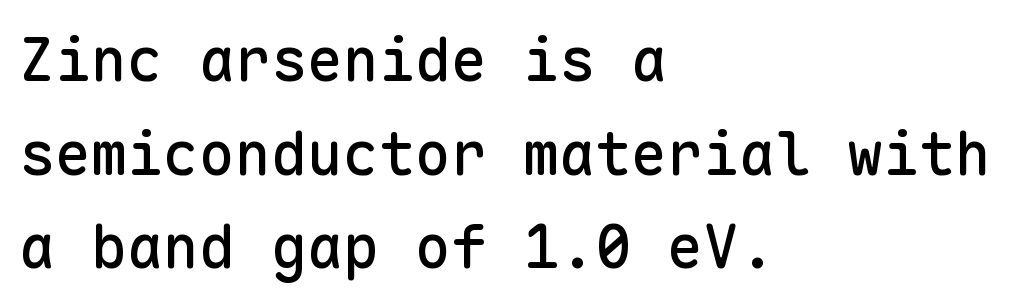
Q: Is the text italic (slanted)? A: No, it is upright.
Q: Is the typeface a serif or a sans-serif typeface? A: Sans-serif.
Q: Is the text underlined? A: No.
Q: How is the paragraph aligned? A: Left-aligned.
Q: Is the spacing between letters normal or unusually wide? A: Normal.
Q: Is the spacing between lines tight, normal or loose? A: Normal.
Q: Width (condensed, normal, or wide)? A: Normal.
Q: Stroke contrast? A: Low.
Q: x-height? A: Medium.
Q: Monospaced? A: Yes.
